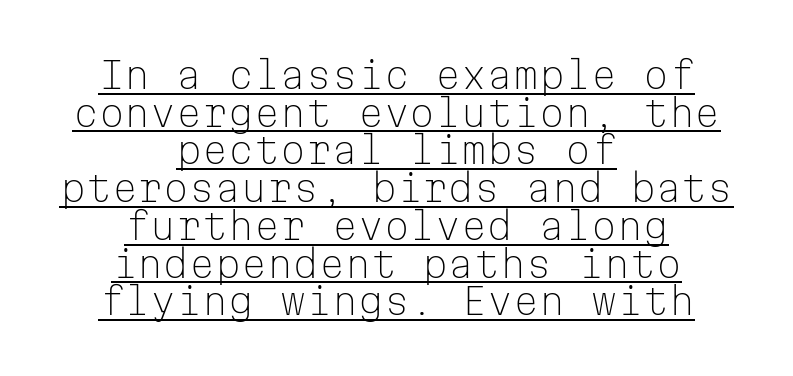
These lines are rendered in a fixed-pitch font. This sample uses plain, unmodified letter spacing. The passage shown is typeset with a sans-serif family. This sample uses an upright cut, with every glyph sitting square on the baseline. Tightly led — the rows are bunched. The rag falls on both sides of this text block equally.
